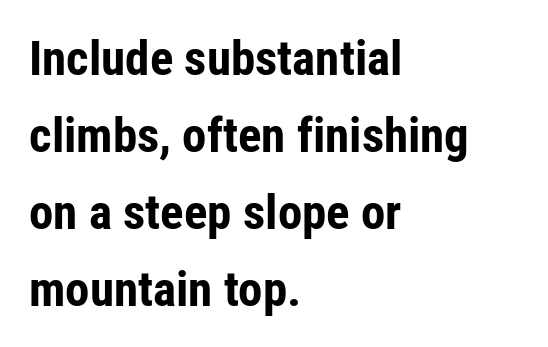
{"serif": "no", "italic": "no", "bold": "yes", "weight": "bold", "width": "condensed", "stroke_contrast": "low", "x_height": "medium", "monospaced": "no", "underline": "no", "align": "left", "line_spacing": "normal", "line_spacing_ratio": 1.57, "letter_spacing": "normal", "letter_spacing_em": 0.0, "glyph_px": 49}
